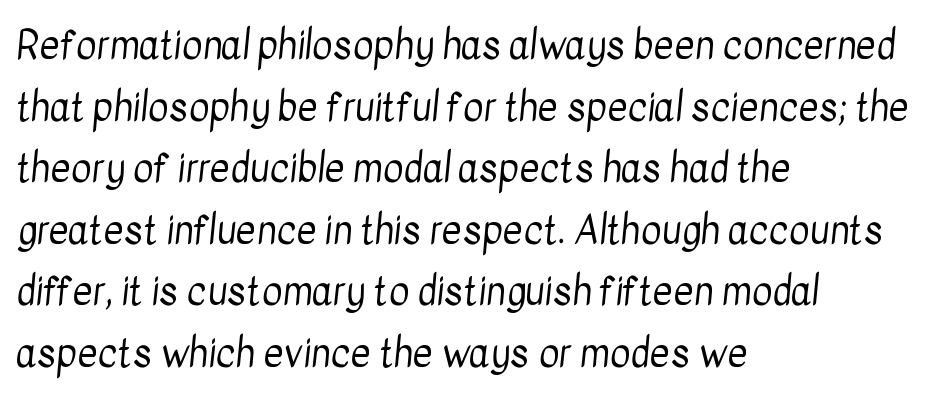
Q: Is the text bold? A: No.
Q: Is the typeface a serif or a sans-serif typeface? A: Sans-serif.
Q: Is the text underlined? A: No.
Q: How is the paragraph aligned? A: Left-aligned.
Q: Is the spacing between letters normal or unusually wide? A: Normal.
Q: Is the spacing between lines tight, normal or loose? A: Normal.
Q: Width (condensed, normal, or wide)? A: Condensed.
Q: Stroke contrast? A: Low.
Q: x-height? A: Medium.
Q: Monospaced? A: No.
